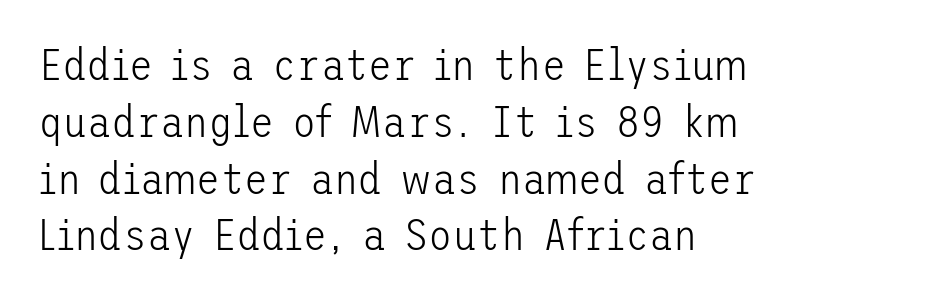
{"serif": "no", "italic": "no", "bold": "no", "weight": "light", "width": "normal", "stroke_contrast": "low", "x_height": "medium", "underline": "no", "align": "left", "line_spacing": "normal", "line_spacing_ratio": 1.29, "letter_spacing": "normal", "letter_spacing_em": 0.0, "glyph_px": 44}
